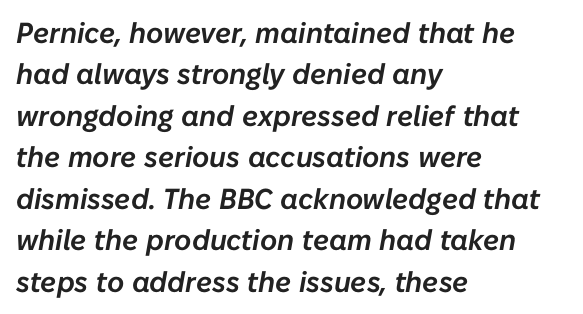
{"italic": "yes", "lean": "right", "slant_degrees": 10, "width": "normal", "stroke_contrast": "low", "x_height": "medium", "monospaced": "no", "underline": "no", "align": "left", "line_spacing": "normal", "line_spacing_ratio": 1.43, "letter_spacing": "normal", "letter_spacing_em": 0.0, "glyph_px": 29}
